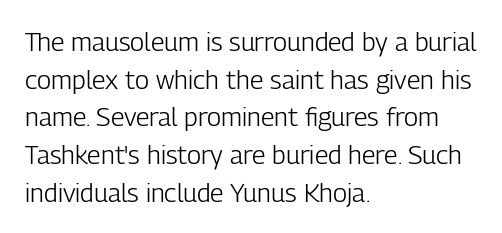
{"italic": "no", "bold": "no", "underline": "no", "align": "left", "line_spacing": "normal", "line_spacing_ratio": 1.45, "letter_spacing": "normal", "letter_spacing_em": 0.0, "glyph_px": 26}
